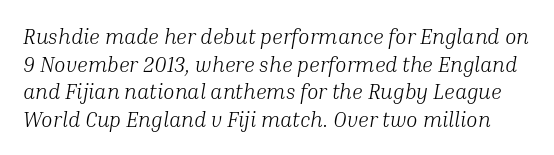
The image shows 21 px text type, italic (leaning right); set normal line spacing (1.31x), normal letter spacing, not underlined.
